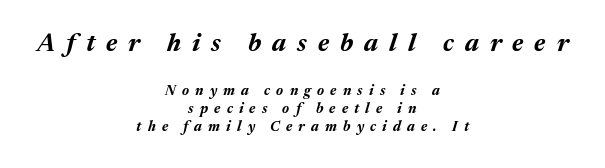
The image shows 25 px bold type, italic (leaning right); set centered, normal line spacing (1.29x), unusually wide letter spacing (+0.44 em), not underlined; the first (top) block is 1.79x larger.
